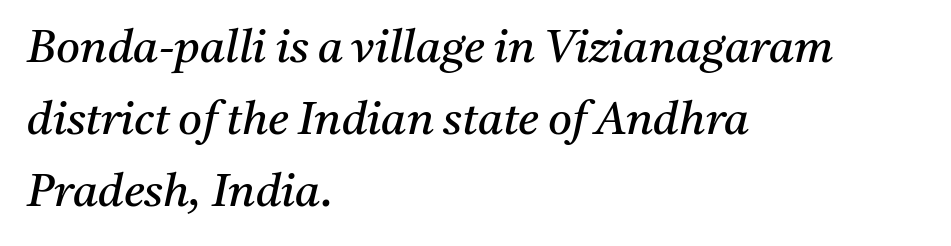
Q: Is the text bold? A: No.
Q: Is the text italic (slanted)? A: Yes, it leans right by about 11 degrees.
Q: Is the typeface a serif or a sans-serif typeface? A: Serif.
Q: Is the text underlined? A: No.
Q: How is the paragraph aligned? A: Left-aligned.
Q: Is the spacing between letters normal or unusually wide? A: Normal.
Q: Is the spacing between lines tight, normal or loose? A: Normal.
Q: Width (condensed, normal, or wide)? A: Normal.
Q: Stroke contrast? A: Medium.
Q: x-height? A: Medium.
Q: Monospaced? A: No.
